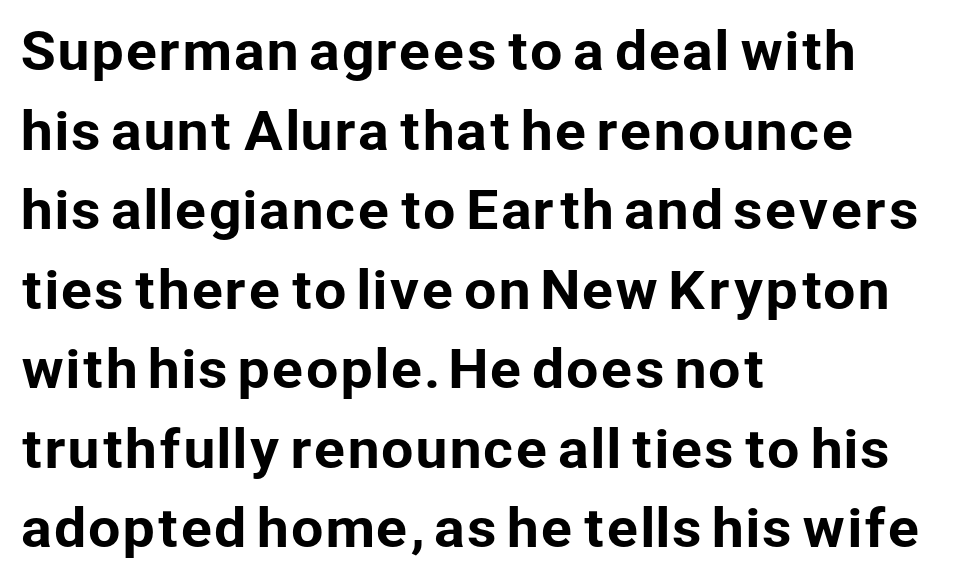
The line texture is even and compact thanks to regular tracking. This is the regular roman posture of the typeface. Each new line begins a customary step beneath the previous one. The passage shown is not underscored anywhere.
